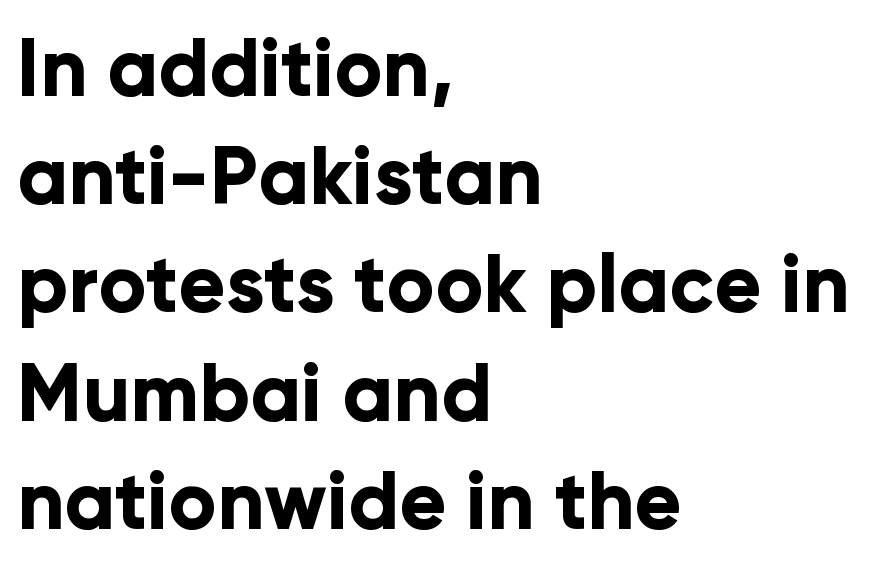
{"serif": "no", "italic": "no", "bold": "yes", "weight": "bold", "width": "normal", "stroke_contrast": "low", "x_height": "medium", "monospaced": "no", "underline": "no", "align": "left", "line_spacing": "normal", "line_spacing_ratio": 1.37, "letter_spacing": "normal", "letter_spacing_em": 0.0, "glyph_px": 79}
